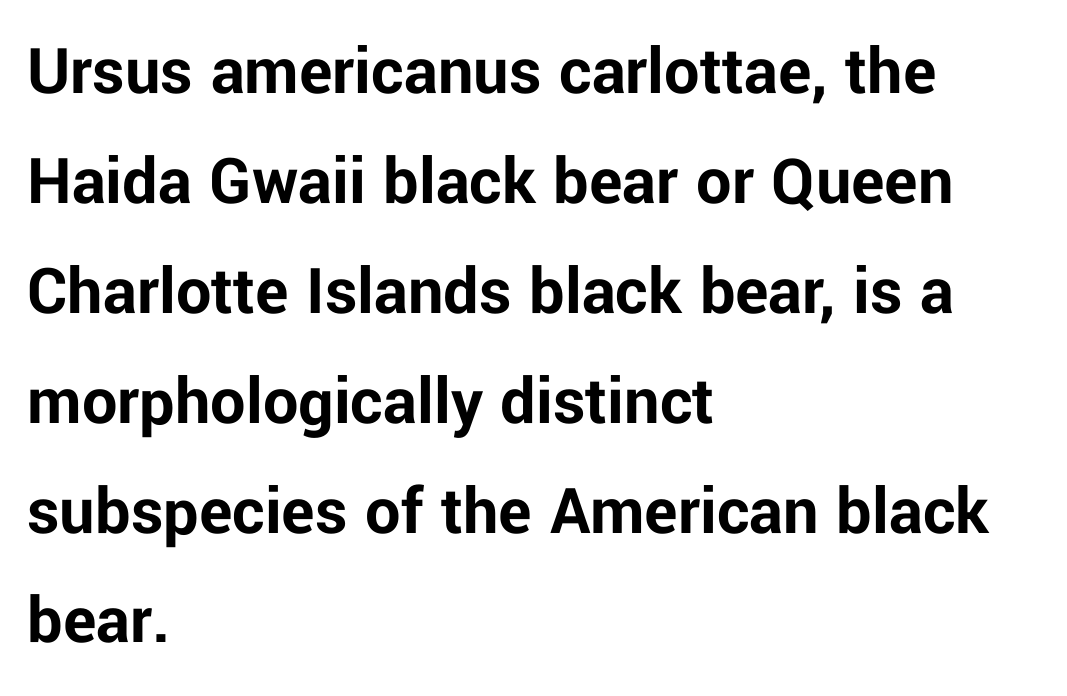
Q: Is the text bold? A: Yes.
Q: Is the text italic (slanted)? A: No, it is upright.
Q: Is the typeface a serif or a sans-serif typeface? A: Sans-serif.
Q: Is the text underlined? A: No.
Q: How is the paragraph aligned? A: Left-aligned.
Q: Is the spacing between letters normal or unusually wide? A: Normal.
Q: Is the spacing between lines tight, normal or loose? A: Normal.
Q: Width (condensed, normal, or wide)? A: Normal.
Q: Stroke contrast? A: Low.
Q: x-height? A: Medium.
Q: Monospaced? A: No.
